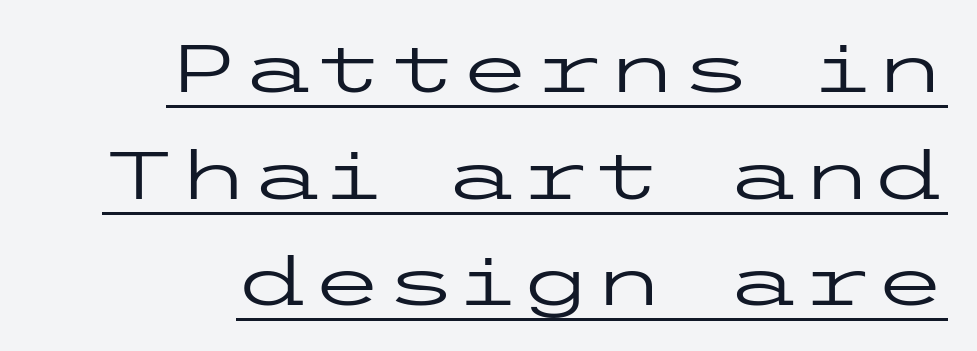
Q: Is the text bold? A: No.
Q: Is the text italic (slanted)? A: No, it is upright.
Q: Is the typeface a serif or a sans-serif typeface? A: Sans-serif.
Q: Is the text underlined? A: Yes.
Q: Is the spacing between letters normal or unusually wide? A: Normal.
Q: Is the spacing between lines tight, normal or loose? A: Normal.
Q: Width (condensed, normal, or wide)? A: Wide.
Q: Stroke contrast? A: Low.
Q: x-height? A: Medium.
